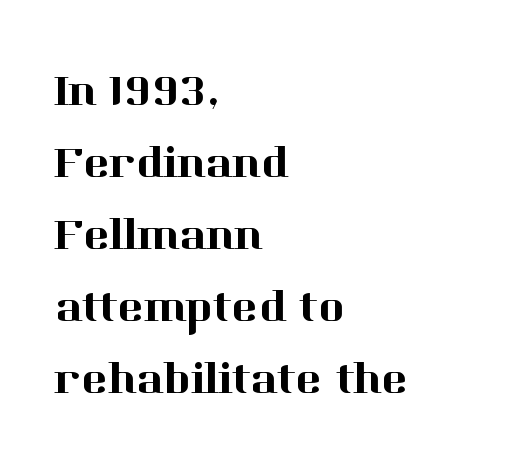
Q: Is the text italic (slanted)? A: No, it is upright.
Q: Is the typeface a serif or a sans-serif typeface? A: Serif.
Q: Is the text underlined? A: No.
Q: How is the paragraph aligned? A: Left-aligned.
Q: Is the spacing between letters normal or unusually wide? A: Normal.
Q: Is the spacing between lines tight, normal or loose? A: Normal.
Q: Width (condensed, normal, or wide)? A: Normal.
Q: Stroke contrast? A: High.
Q: x-height? A: Medium.
Q: Monospaced? A: No.
